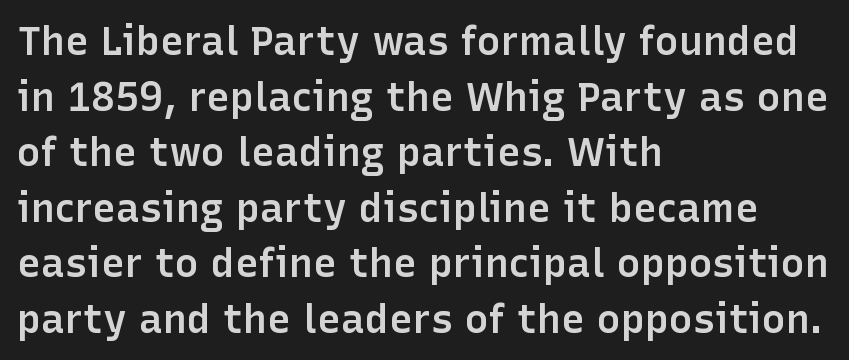
This is roman type, the default non-slanted kind. Quick note: interline space is typical. The face used here is proportionally spaced, like ordinary book or web type. The passage is arranged the way most books set body copy — flush left. Default kerning and tracking; the words read as compact shapes.
